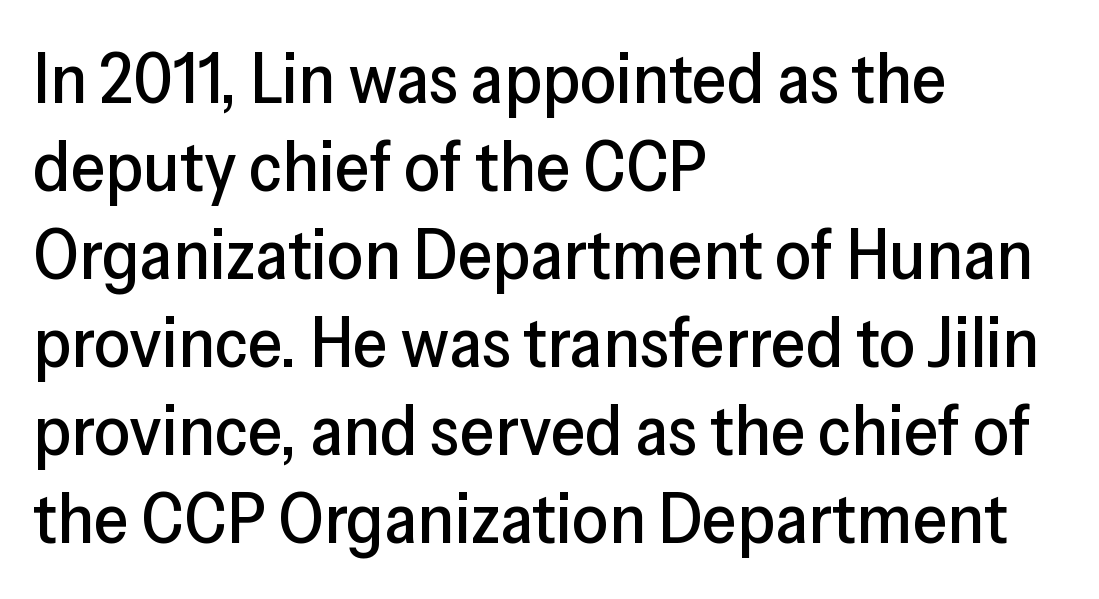
Q: Is the text italic (slanted)? A: No, it is upright.
Q: Is the typeface a serif or a sans-serif typeface? A: Sans-serif.
Q: Is the text underlined? A: No.
Q: How is the paragraph aligned? A: Left-aligned.
Q: Is the spacing between letters normal or unusually wide? A: Normal.
Q: Width (condensed, normal, or wide)? A: Normal.
Q: Stroke contrast? A: Low.
Q: x-height? A: Medium.
Q: Monospaced? A: No.
